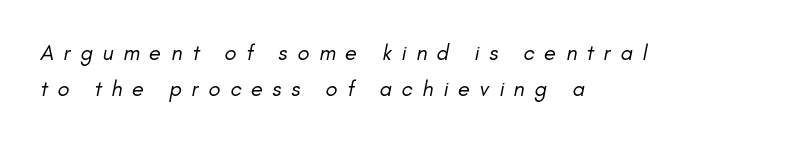
The image shows 22 px text type, italic (leaning right); set left-aligned, normal line spacing (1.63x), unusually wide letter spacing (+0.44 em), not underlined.
